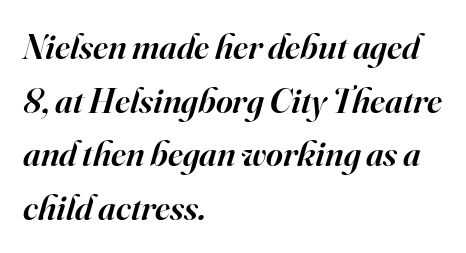
Is the letter spacing exaggerated? No — it looks like the ordinary default. This is serif lettering, the kind often seen in printed books. The space directly below the letters is spotless. Layout note: lines flush left. The axis of the letterforms is tilted away from vertical.
